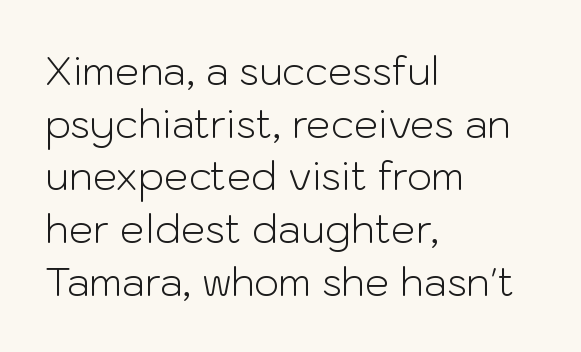
Q: Is the text bold? A: No.
Q: Is the text italic (slanted)? A: No, it is upright.
Q: Is the typeface a serif or a sans-serif typeface? A: Sans-serif.
Q: Is the text underlined? A: No.
Q: How is the paragraph aligned? A: Left-aligned.
Q: Is the spacing between letters normal or unusually wide? A: Normal.
Q: Is the spacing between lines tight, normal or loose? A: Normal.
Q: Width (condensed, normal, or wide)? A: Normal.
Q: Stroke contrast? A: Low.
Q: x-height? A: Medium.
Q: Monospaced? A: No.
